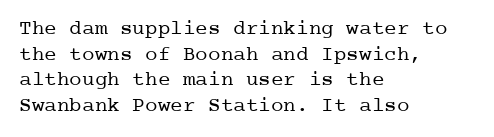
Q: Is the text bold? A: No.
Q: Is the text italic (slanted)? A: No, it is upright.
Q: Is the text underlined? A: No.
Q: How is the paragraph aligned? A: Left-aligned.
Q: Is the spacing between letters normal or unusually wide? A: Normal.
